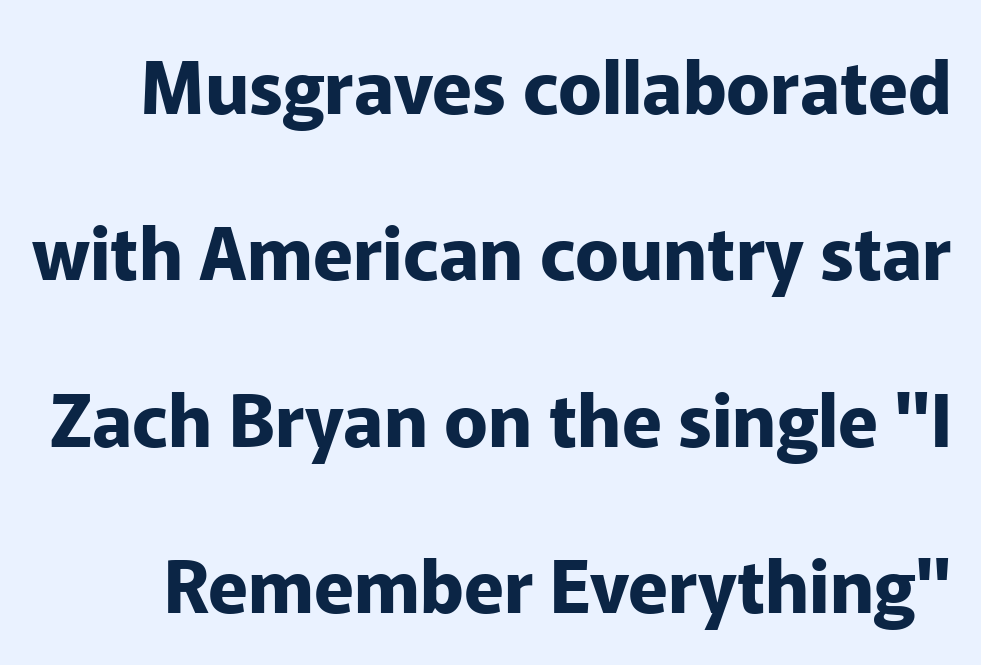
{"serif": "no", "italic": "no", "bold": "yes", "weight": "bold", "width": "normal", "stroke_contrast": "low", "x_height": "medium", "monospaced": "no", "underline": "no", "line_spacing": "loose", "line_spacing_ratio": 2.28, "letter_spacing": "normal", "letter_spacing_em": 0.0, "glyph_px": 73}
